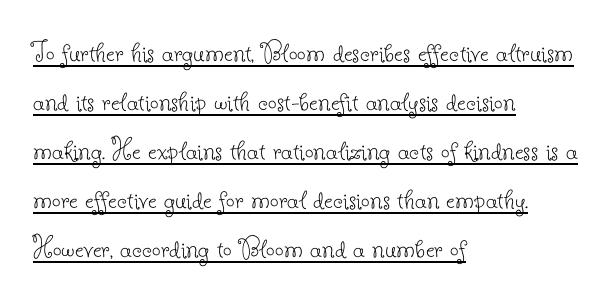
The image shows 31 px thin serif type, upright; set left-aligned, normal line spacing (1.58x), normal letter spacing, underlined; low stroke contrast and a small x-height.
